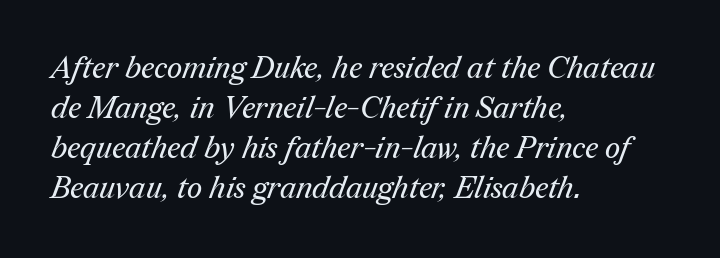
The image shows 30 px regular-weight serif type; set left-aligned, normal line spacing (1.33x), normal letter spacing, not underlined; medium stroke contrast and a medium x-height.
